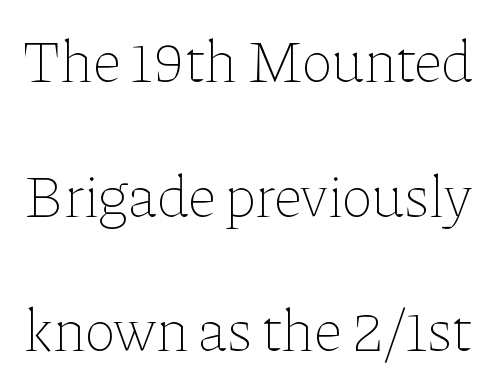
Q: Is the text bold? A: No.
Q: Is the text italic (slanted)? A: No, it is upright.
Q: Is the text underlined? A: No.
Q: Is the spacing between letters normal or unusually wide? A: Normal.
Q: Is the spacing between lines tight, normal or loose? A: Loose.
Q: Width (condensed, normal, or wide)? A: Normal.
Q: Stroke contrast? A: Low.
Q: x-height? A: Medium.
Q: Monospaced? A: No.
